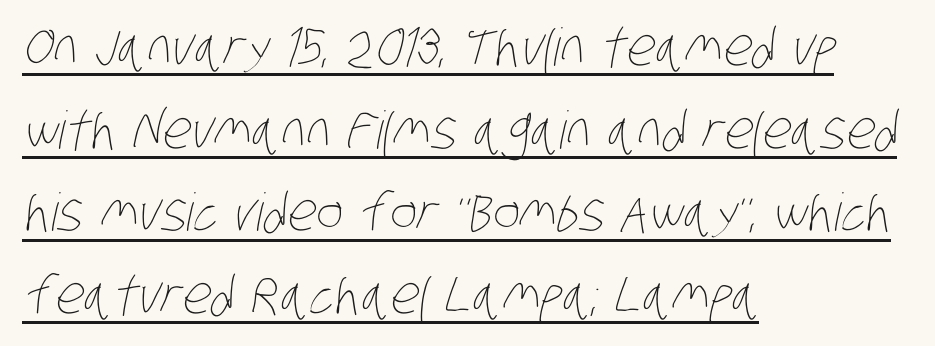
You could not count columns in this text — the font is proportionally spaced. This is not heavy type; no bold has been used. Does extra space separate the letters? No, they use regular spacing. The sample's only ornament is a line tracing under the words. In terms of leading, this rendering sits right in the middle.
